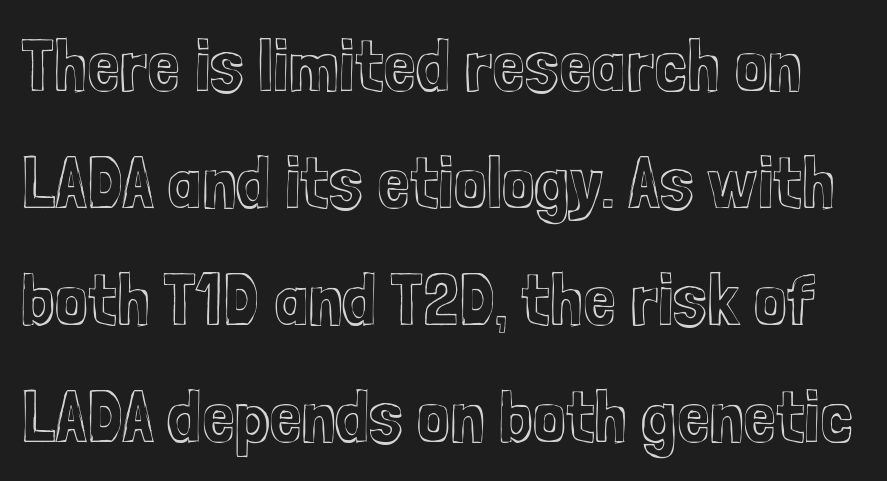
{"italic": "no", "width": "condensed", "x_height": "medium", "monospaced": "no", "underline": "no", "line_spacing": "normal", "line_spacing_ratio": 1.58, "letter_spacing": "normal", "letter_spacing_em": 0.0, "glyph_px": 74}
